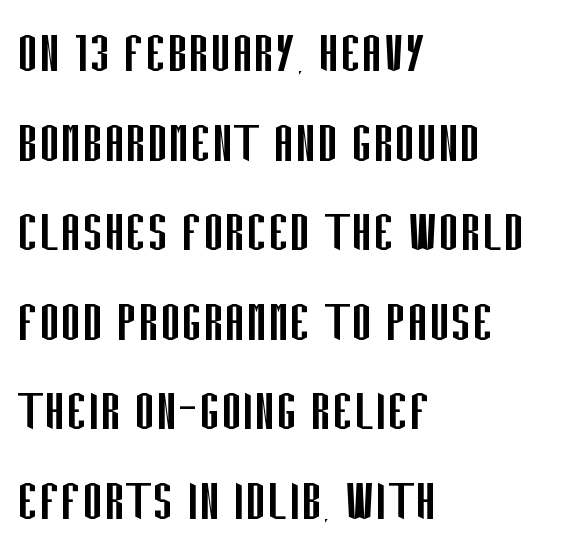
Q: Is the text bold? A: No.
Q: Is the text italic (slanted)? A: No, it is upright.
Q: Is the typeface a serif or a sans-serif typeface? A: Sans-serif.
Q: Is the text underlined? A: No.
Q: How is the paragraph aligned? A: Left-aligned.
Q: Is the spacing between letters normal or unusually wide? A: Normal.
Q: Is the spacing between lines tight, normal or loose? A: Normal.
Q: Width (condensed, normal, or wide)? A: Condensed.
Q: Stroke contrast? A: Low.
Q: x-height? A: Large.
Q: Monospaced? A: No.
